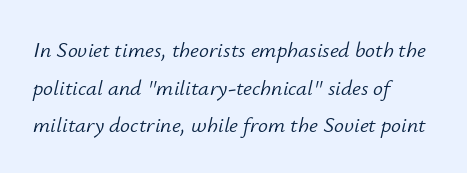
{"italic": "yes", "lean": "right", "slant_degrees": 12, "bold": "no", "underline": "no", "align": "left", "line_spacing_ratio": 1.71, "letter_spacing": "normal", "letter_spacing_em": 0.0, "glyph_px": 22}
